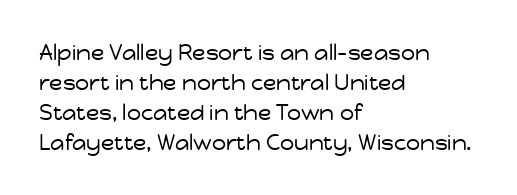
{"italic": "no", "bold": "no", "underline": "no", "align": "left", "line_spacing": "normal", "line_spacing_ratio": 1.36, "letter_spacing": "normal", "letter_spacing_em": 0.0, "glyph_px": 22}
